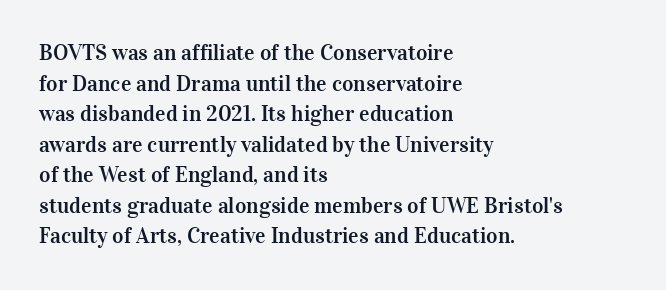
Q: Is the text italic (slanted)? A: No, it is upright.
Q: Is the text underlined? A: No.
Q: How is the paragraph aligned? A: Left-aligned.
Q: Is the spacing between letters normal or unusually wide? A: Normal.
Q: Is the spacing between lines tight, normal or loose? A: Normal.
